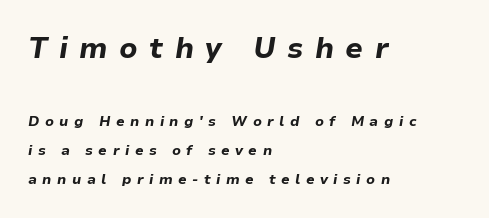
Q: Is the text bold? A: Yes.
Q: Is the text italic (slanted)? A: Yes, it leans right by about 9 degrees.
Q: Is the text underlined? A: No.
Q: How is the paragraph aligned? A: Left-aligned.
Q: Is the spacing between letters normal or unusually wide? A: Unusually wide.
Q: Is the spacing between lines tight, normal or loose? A: Loose.
Q: Which block of text is set in a larger size, the first (top) or the second (bottom)? A: The first (top) one.
Q: Width (condensed, normal, or wide)? A: Normal.
Q: Stroke contrast? A: Low.
Q: x-height? A: Medium.
Q: Monospaced? A: No.
